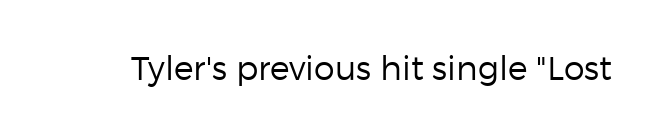
{"serif": "no", "italic": "no", "bold": "no", "weight": "regular", "width": "normal", "stroke_contrast": "low", "x_height": "medium", "monospaced": "no", "underline": "no", "letter_spacing": "normal", "letter_spacing_em": 0.0, "glyph_px": 33}
